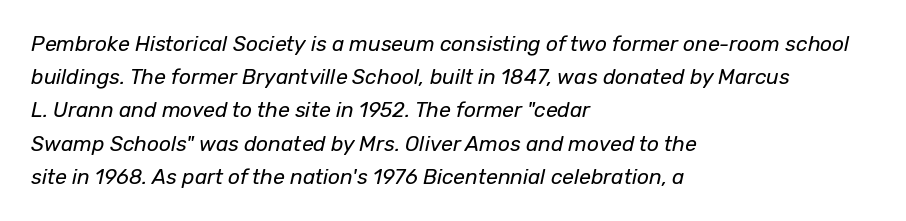
{"italic": "yes", "lean": "right", "slant_degrees": 12, "bold": "no", "underline": "no", "align": "left", "line_spacing": "normal", "line_spacing_ratio": 1.58, "letter_spacing": "normal", "letter_spacing_em": 0.0, "glyph_px": 21}
